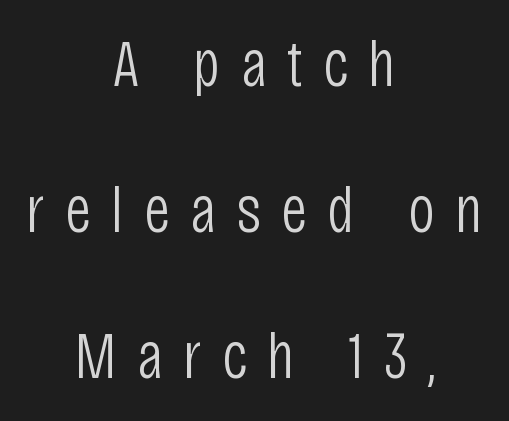
Q: Is the text bold? A: No.
Q: Is the text italic (slanted)? A: No, it is upright.
Q: Is the typeface a serif or a sans-serif typeface? A: Sans-serif.
Q: Is the text underlined? A: No.
Q: How is the paragraph aligned? A: Centered.
Q: Is the spacing between letters normal or unusually wide? A: Unusually wide.
Q: Is the spacing between lines tight, normal or loose? A: Loose.
Q: Width (condensed, normal, or wide)? A: Condensed.
Q: Stroke contrast? A: Low.
Q: x-height? A: Large.
Q: Monospaced? A: No.
